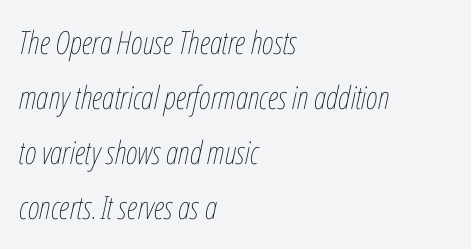
Every character sits at an angle, as italics do. Decoration check: the copy has no underline. Nobody touched the tracking dial on this one. The compositor pushed each line to the left boundary. Bold? No — there's no thickening of the strokes.
